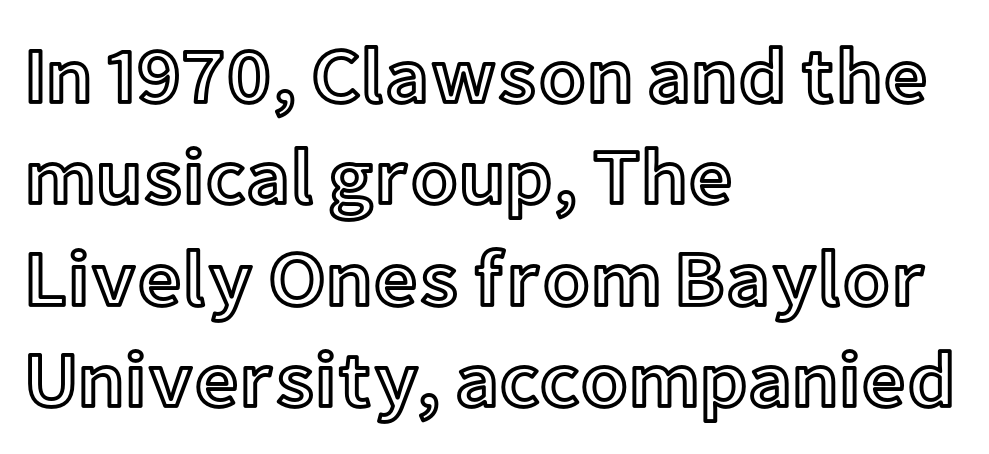
The foot of each line stays bare and open. This is the regular roman posture of the typeface. The rendering uses natural spacing where letterforms have individual widths. Leading: standard. These lines stack with their left ends in a neat column.
